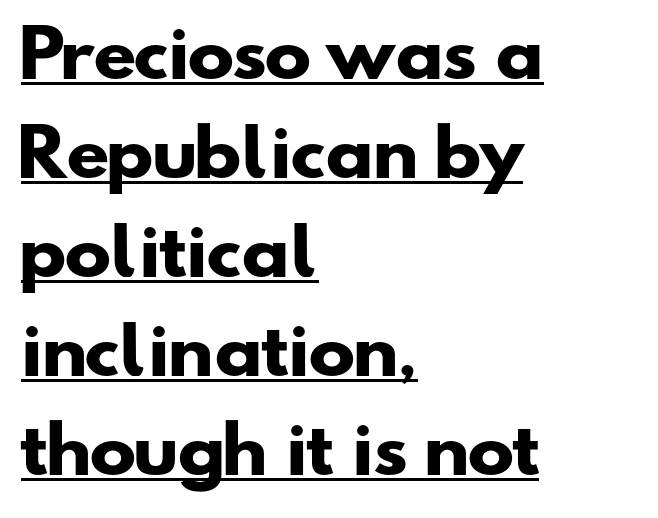
{"serif": "no", "bold": "yes", "weight": "heavy", "width": "wide", "stroke_contrast": "low", "x_height": "small", "monospaced": "no", "underline": "yes", "align": "left", "line_spacing": "normal", "line_spacing_ratio": 1.57, "letter_spacing": "normal", "letter_spacing_em": 0.0, "glyph_px": 63}
